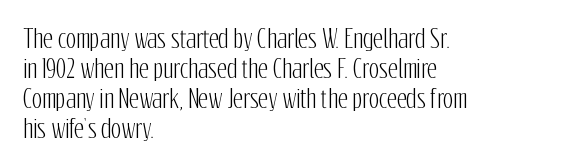
The image shows 24 px text type, upright; set left-aligned, normal line spacing (1.25x), normal letter spacing, not underlined.
